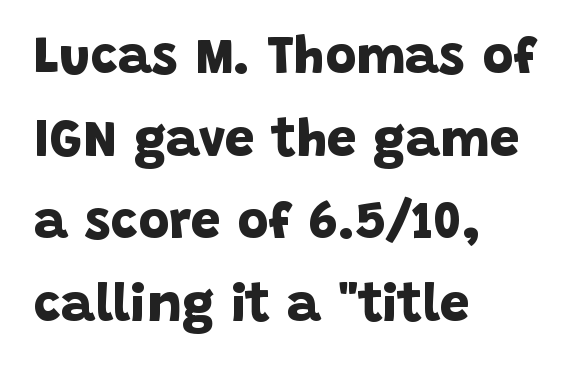
Q: Is the text bold? A: Yes.
Q: Is the typeface a serif or a sans-serif typeface? A: Sans-serif.
Q: Is the text underlined? A: No.
Q: How is the paragraph aligned? A: Left-aligned.
Q: Is the spacing between letters normal or unusually wide? A: Normal.
Q: Is the spacing between lines tight, normal or loose? A: Normal.
Q: Width (condensed, normal, or wide)? A: Normal.
Q: Stroke contrast? A: Low.
Q: x-height? A: Large.
Q: Monospaced? A: No.
